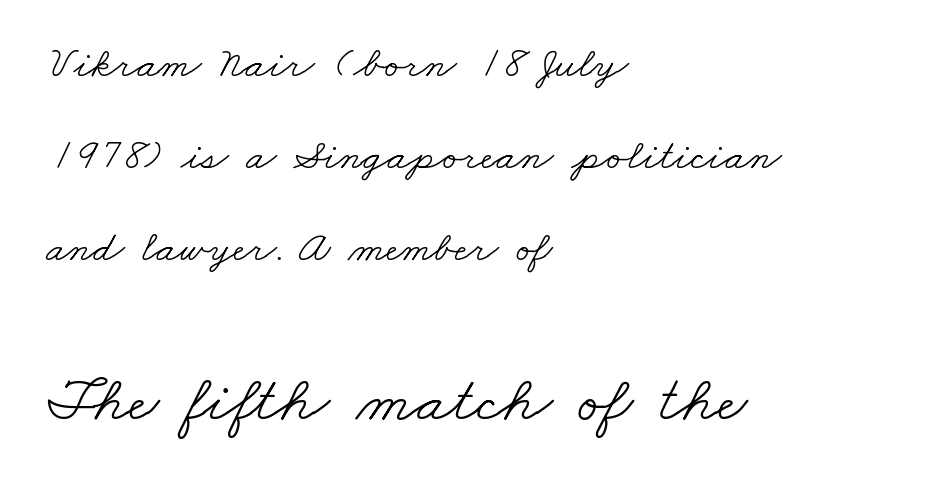
{"serif": "yes", "bold": "no", "weight": "light", "width": "wide", "stroke_contrast": "low", "x_height": "small", "monospaced": "no", "underline": "no", "align": "left", "line_spacing": "loose", "line_spacing_ratio": 2.09, "letter_spacing": "normal", "letter_spacing_em": 0.0, "larger_block": "second", "size_ratio": 1.5, "glyph_px": 66}
